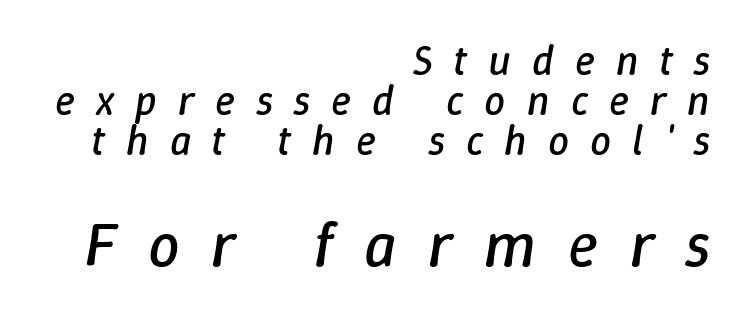
Looking at the ascenders, they clearly lean. Spacing between characters has been opened up far beyond the box default. Right-aligned paragraph, ragged on the left. The characters are drawn with everyday or finer stroke widths.
